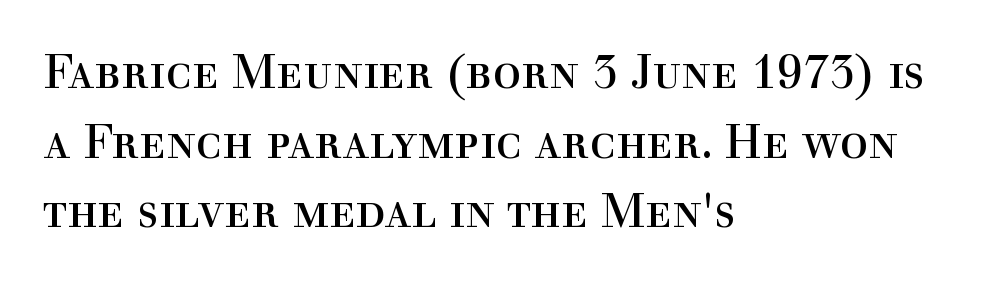
{"serif": "yes", "italic": "no", "bold": "no", "weight": "regular", "width": "normal", "x_height": "medium", "monospaced": "no", "underline": "no", "align": "left", "line_spacing": "normal", "line_spacing_ratio": 1.48, "letter_spacing": "normal", "letter_spacing_em": 0.0, "glyph_px": 47}
